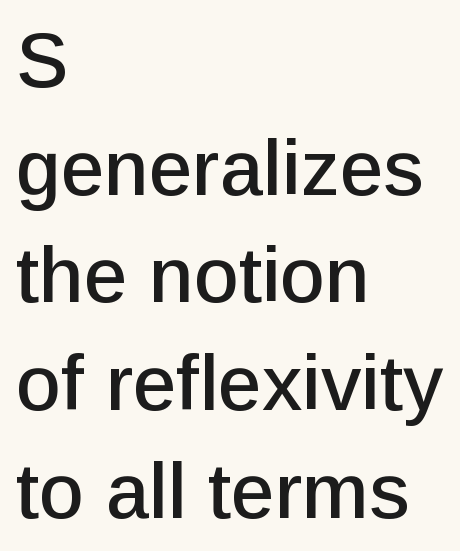
{"serif": "no", "italic": "no", "width": "normal", "stroke_contrast": "low", "x_height": "medium", "monospaced": "no", "underline": "no", "align": "left", "line_spacing": "normal", "line_spacing_ratio": 1.38, "letter_spacing": "normal", "letter_spacing_em": 0.0, "glyph_px": 78}
